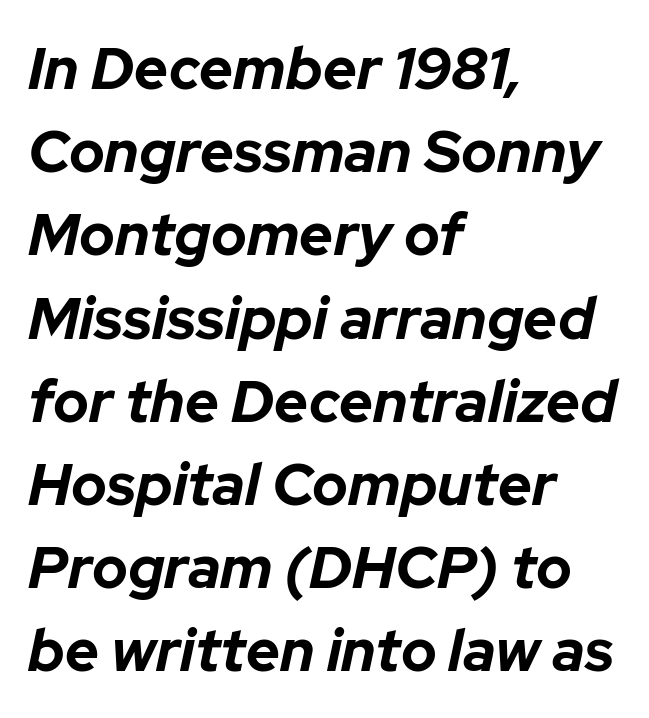
The face used here has a pronounced slope to its letters. Letter spacing: default. In terms of leading, this rendering sits right in the middle. The gap between lines stays unmarked. The lines are quadded left. The passage shown is typed in a proportional face where columns would drift.
